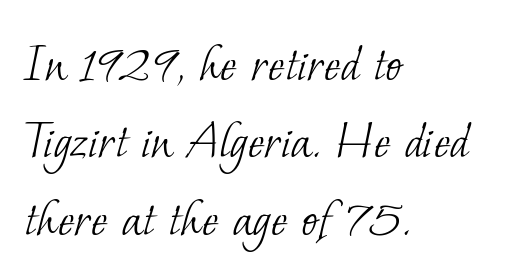
Q: Is the text bold? A: No.
Q: Is the typeface a serif or a sans-serif typeface? A: Serif.
Q: Is the text underlined? A: No.
Q: How is the paragraph aligned? A: Left-aligned.
Q: Is the spacing between letters normal or unusually wide? A: Normal.
Q: Is the spacing between lines tight, normal or loose? A: Normal.
Q: Width (condensed, normal, or wide)? A: Normal.
Q: Stroke contrast? A: Low.
Q: x-height? A: Small.
Q: Monospaced? A: No.
